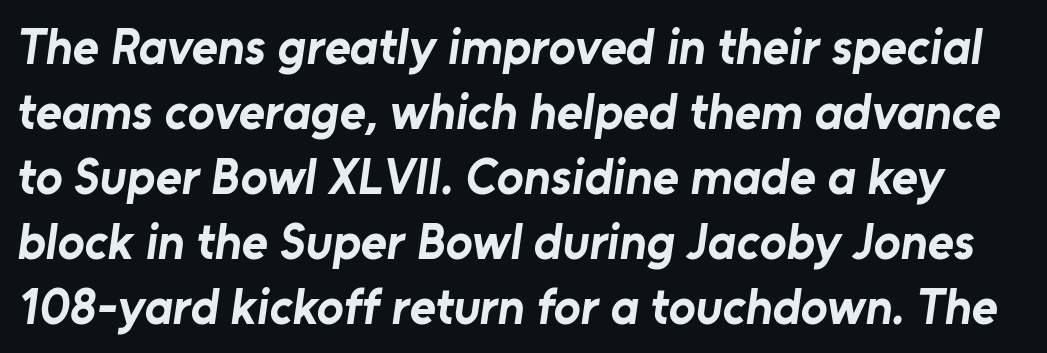
The image shows 50 px bold sans-serif type; set normal line spacing (1.3x), normal letter spacing, not underlined; low stroke contrast and a medium x-height.
